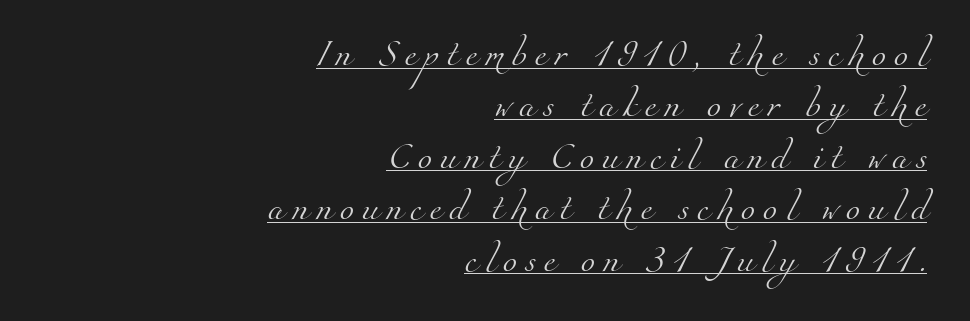
The typeface has the unassuming heft of standard copy or less. Someone cranked the tracking dial way up on this one. You could fit nearly another row in the gap between these rows. The face used here appears with an underline applied. Horizontally, the lines are justified to the trailing edge only.
